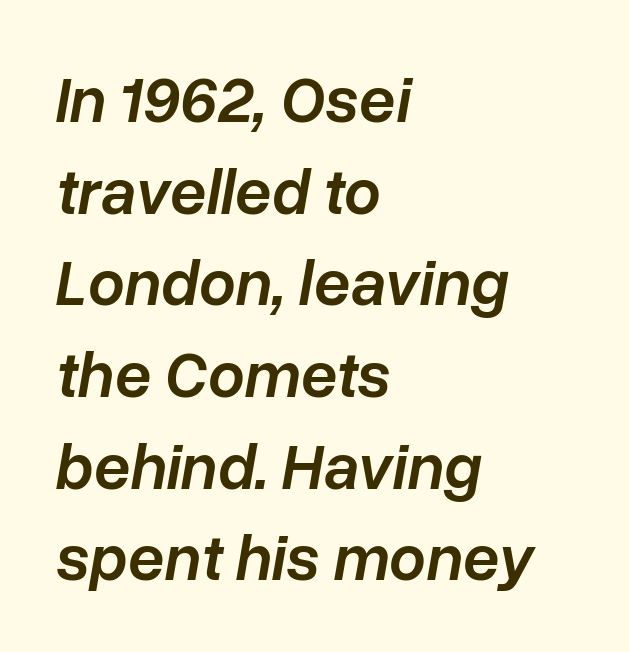
Q: Is the text bold? A: Semi-bold.
Q: Is the text italic (slanted)? A: Yes, it leans right by about 10 degrees.
Q: Is the text underlined? A: No.
Q: How is the paragraph aligned? A: Left-aligned.
Q: Is the spacing between letters normal or unusually wide? A: Normal.
Q: Is the spacing between lines tight, normal or loose? A: Normal.
Q: Width (condensed, normal, or wide)? A: Normal.
Q: Stroke contrast? A: Low.
Q: x-height? A: Medium.
Q: Monospaced? A: No.
